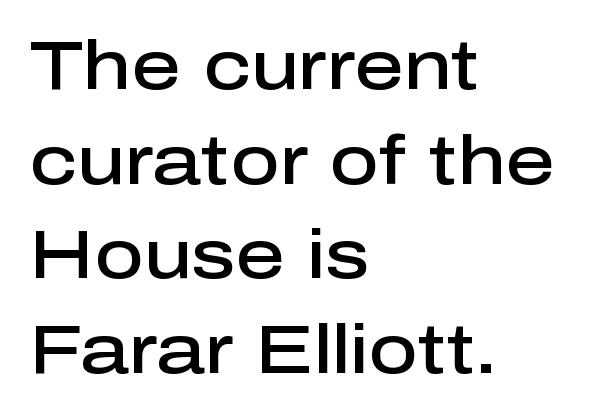
{"serif": "no", "italic": "no", "bold": "semi", "weight": "semibold", "width": "normal", "stroke_contrast": "low", "x_height": "medium", "monospaced": "no", "underline": "no", "align": "left", "line_spacing": "normal", "line_spacing_ratio": 1.39, "letter_spacing": "normal", "letter_spacing_em": 0.0, "glyph_px": 68}
